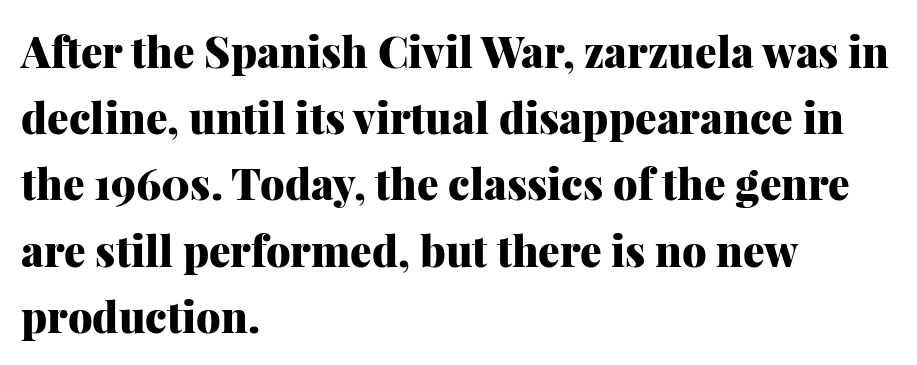
The image shows 43 px heavy serif type, upright; set left-aligned, normal line spacing (1.54x), normal letter spacing, not underlined; medium stroke contrast and a medium x-height.
